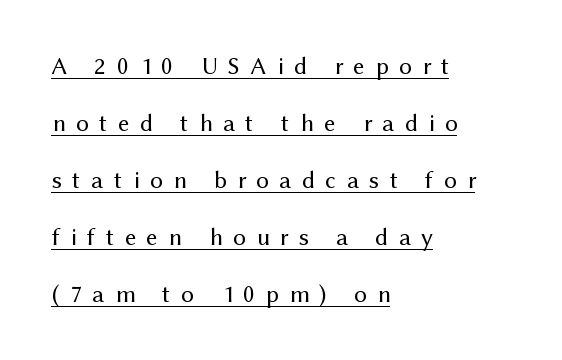
{"italic": "no", "bold": "no", "underline": "yes", "align": "left", "line_spacing": "loose", "line_spacing_ratio": 2.28, "letter_spacing": "wide", "letter_spacing_em": 0.42, "glyph_px": 25}
